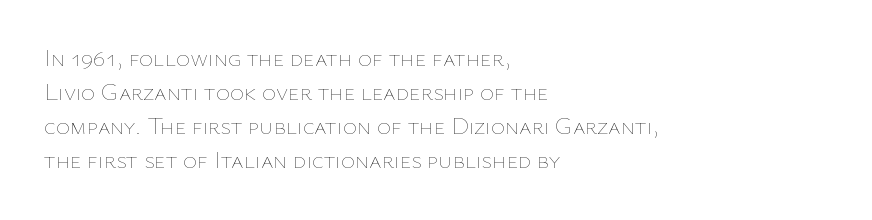
{"italic": "no", "bold": "no", "underline": "no", "align": "left", "line_spacing": "normal", "line_spacing_ratio": 1.42, "letter_spacing": "normal", "letter_spacing_em": 0.0, "glyph_px": 24}
